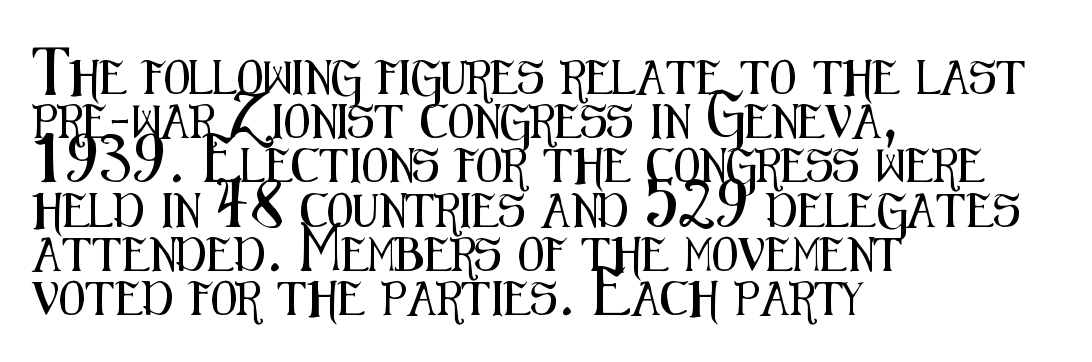
Vertical spacing — default. The paragraph shown leans on its left margin. Think of a printed novel: that variable character pitch is what you see here.
